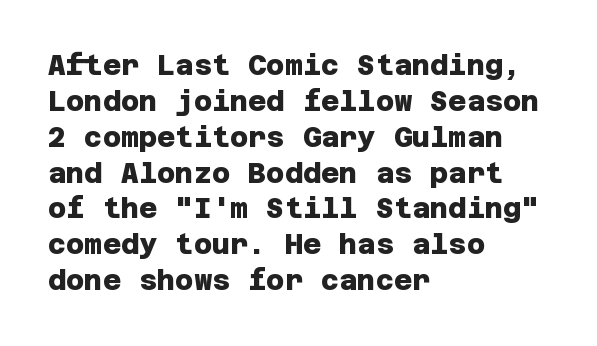
{"serif": "no", "bold": "yes", "weight": "heavy", "width": "normal", "stroke_contrast": "low", "x_height": "large", "underline": "no", "align": "left", "line_spacing": "normal", "line_spacing_ratio": 1.28, "letter_spacing": "normal", "letter_spacing_em": 0.0, "glyph_px": 28}
